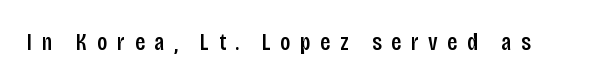
The letters stand upright; this is a roman face. Letter spacing: wide. Any mark beneath the type? The region is blank.
